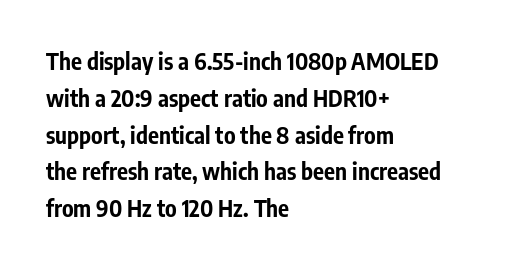
{"italic": "no", "bold": "yes", "underline": "no", "align": "left", "line_spacing": "normal", "line_spacing_ratio": 1.6, "letter_spacing": "normal", "letter_spacing_em": 0.0, "glyph_px": 23}
